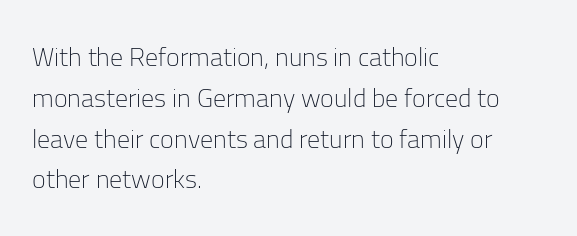
Q: Is the text bold? A: No.
Q: Is the text italic (slanted)? A: No, it is upright.
Q: Is the text underlined? A: No.
Q: How is the paragraph aligned? A: Left-aligned.
Q: Is the spacing between letters normal or unusually wide? A: Normal.
Q: Is the spacing between lines tight, normal or loose? A: Normal.
